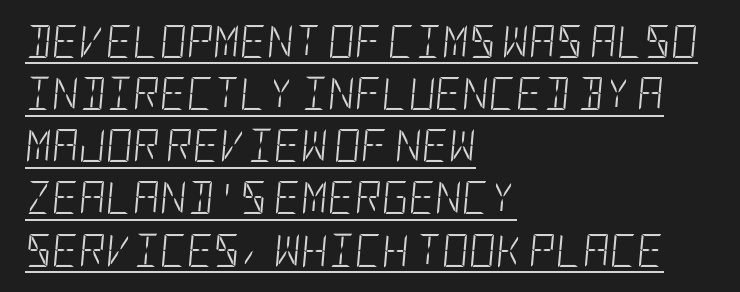
Q: Is the text bold? A: No.
Q: Is the text italic (slanted)? A: Yes, it leans right by about 5 degrees.
Q: Is the text underlined? A: Yes.
Q: How is the paragraph aligned? A: Left-aligned.
Q: Is the spacing between letters normal or unusually wide? A: Normal.
Q: Is the spacing between lines tight, normal or loose? A: Normal.
Q: Width (condensed, normal, or wide)? A: Condensed.
Q: Stroke contrast? A: Low.
Q: x-height? A: Large.
